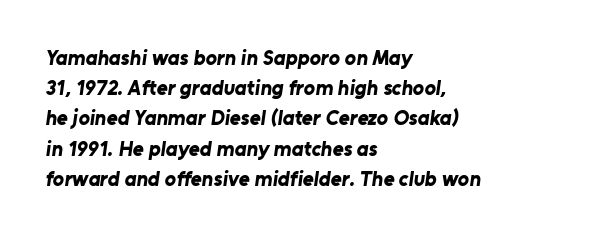
There is no visible air inserted between adjacent glyphs. The text block is weighted toward the left margin, trailing off unevenly rightward. Words float on clear page, feet unadorned. Vertical spacing — default. Students, this is bold: see how much ink each stroke carries.
